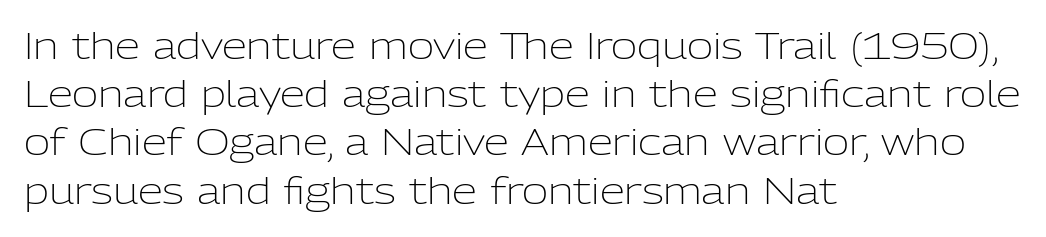
Q: Is the text bold? A: No.
Q: Is the text italic (slanted)? A: No, it is upright.
Q: Is the typeface a serif or a sans-serif typeface? A: Sans-serif.
Q: Is the text underlined? A: No.
Q: How is the paragraph aligned? A: Left-aligned.
Q: Is the spacing between letters normal or unusually wide? A: Normal.
Q: Is the spacing between lines tight, normal or loose? A: Normal.
Q: Width (condensed, normal, or wide)? A: Normal.
Q: Stroke contrast? A: Low.
Q: x-height? A: Medium.
Q: Monospaced? A: No.
